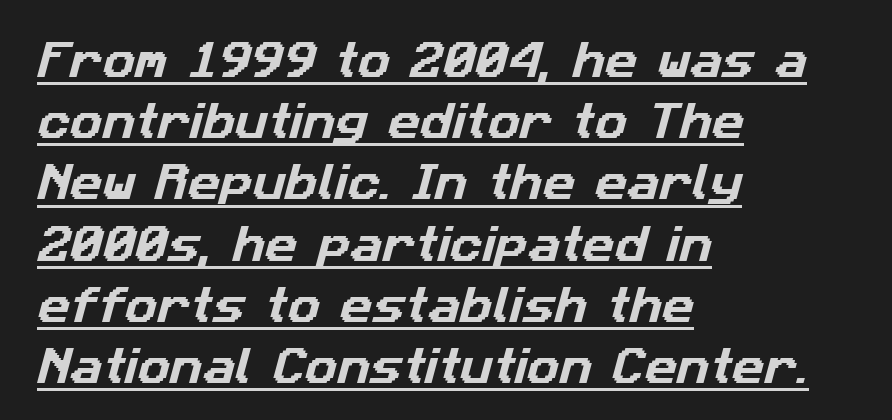
The image shows 40 px sans-serif type; set left-aligned, normal line spacing (1.53x), normal letter spacing, underlined; low stroke contrast and a medium x-height.
